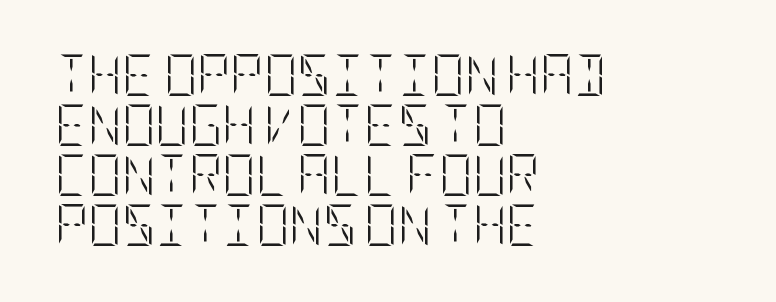
Underline: absent. Where is the straight margin? On the left. These lines were composed using upright roman letters. A light-to-regular cut is what we see here. No extra tracking has been applied to these lines.
